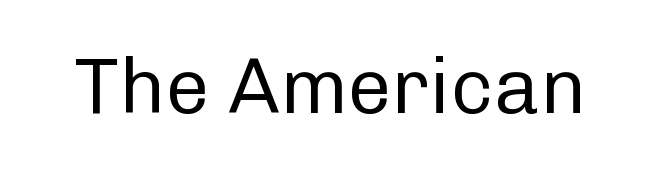
The image shows 78 px regular-weight sans-serif type, upright; set normal letter spacing, not underlined; low stroke contrast and a medium x-height.
